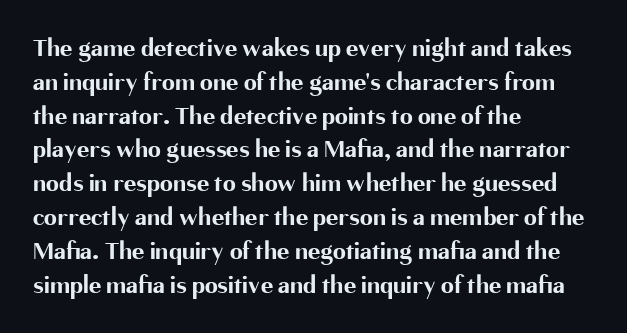
{"italic": "no", "bold": "yes", "underline": "no", "align": "left", "line_spacing": "normal", "line_spacing_ratio": 1.3, "letter_spacing": "normal", "letter_spacing_em": 0.0, "glyph_px": 26}
